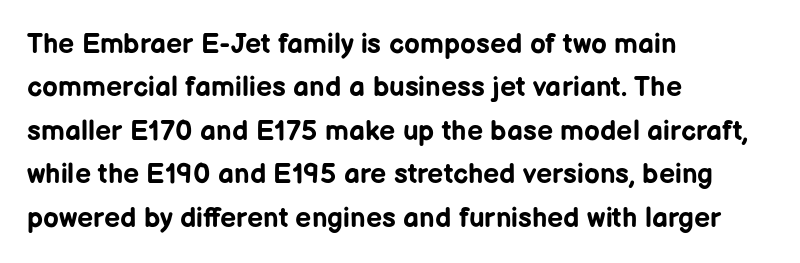
Q: Is the text bold? A: Yes.
Q: Is the text italic (slanted)? A: No, it is upright.
Q: Is the typeface a serif or a sans-serif typeface? A: Sans-serif.
Q: Is the text underlined? A: No.
Q: How is the paragraph aligned? A: Left-aligned.
Q: Is the spacing between letters normal or unusually wide? A: Normal.
Q: Is the spacing between lines tight, normal or loose? A: Normal.
Q: Width (condensed, normal, or wide)? A: Normal.
Q: Stroke contrast? A: Low.
Q: x-height? A: Medium.
Q: Monospaced? A: No.
